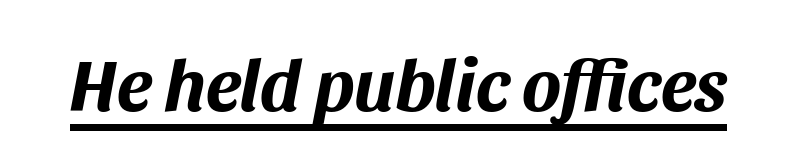
{"italic": "yes", "lean": "right", "slant_degrees": 11, "bold": "yes", "weight": "bold", "width": "normal", "stroke_contrast": "medium", "x_height": "large", "monospaced": "no", "underline": "yes", "letter_spacing": "normal", "letter_spacing_em": 0.0, "glyph_px": 73}
